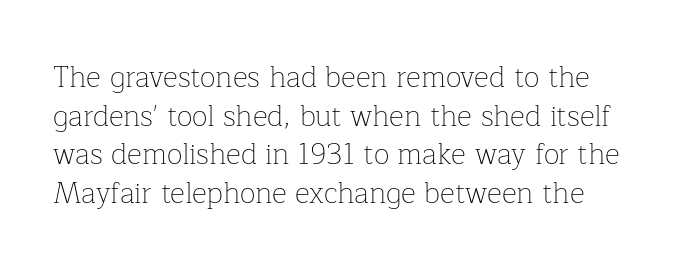
{"serif": "yes", "italic": "no", "bold": "no", "weight": "thin", "width": "normal", "stroke_contrast": "low", "x_height": "medium", "monospaced": "no", "underline": "no", "line_spacing": "normal", "line_spacing_ratio": 1.33, "letter_spacing": "normal", "letter_spacing_em": 0.0, "glyph_px": 29}
